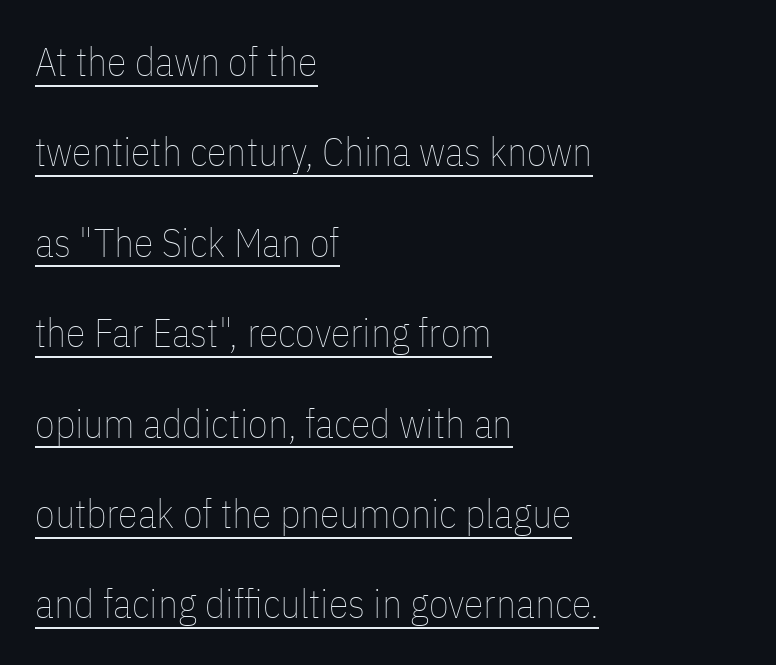
These lines keep a tight, regular rhythm from letter to letter. The rendering uses the underline text-decoration. The letters advance in unequal steps, a hallmark of proportional type. Is the type heavy? It reads as light-to-regular instead. Left-aligned paragraph, ragged on the right. The line-height multiplier appears high, well above default.
